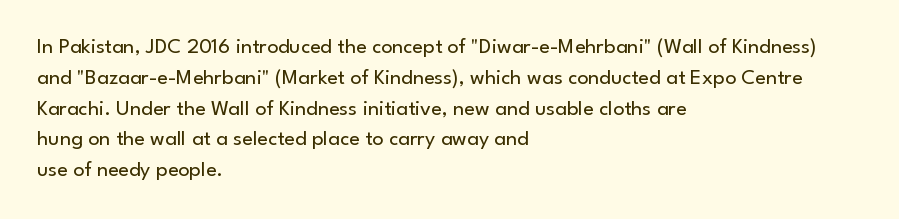
The image shows 22 px text type, upright; set left-aligned, normal line spacing (1.4x), normal letter spacing, not underlined.
